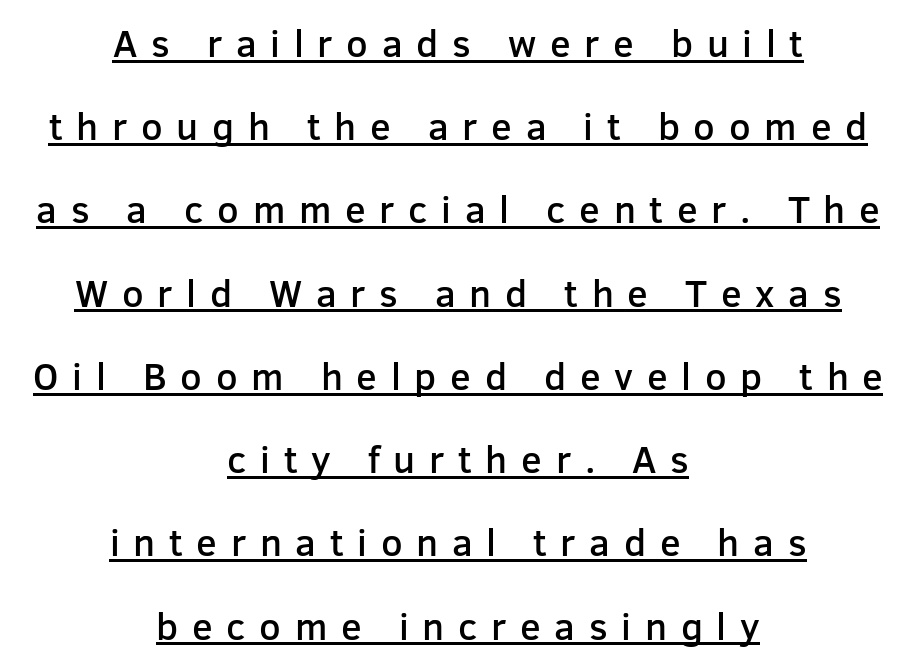
Q: Is the text bold? A: Semi-bold.
Q: Is the text italic (slanted)? A: No, it is upright.
Q: Is the typeface a serif or a sans-serif typeface? A: Sans-serif.
Q: Is the text underlined? A: Yes.
Q: How is the paragraph aligned? A: Centered.
Q: Is the spacing between letters normal or unusually wide? A: Unusually wide.
Q: Is the spacing between lines tight, normal or loose? A: Loose.
Q: Width (condensed, normal, or wide)? A: Normal.
Q: Stroke contrast? A: Low.
Q: x-height? A: Medium.
Q: Monospaced? A: No.
